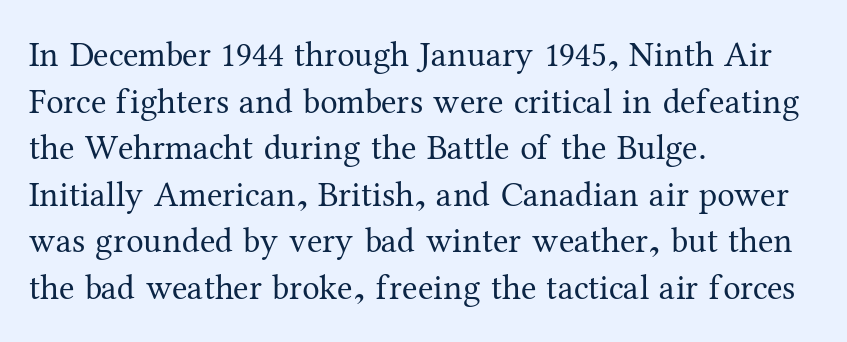
Do the characters align in a grid? No, the font is proportional. Quick note: underline off. Leading: standard. In CSS terms this would be text-align: left.
